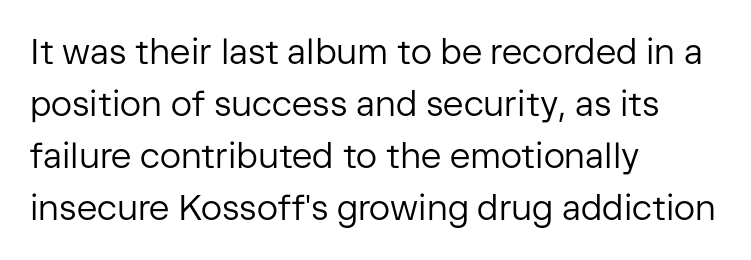
{"serif": "no", "italic": "no", "bold": "no", "weight": "regular", "width": "normal", "stroke_contrast": "low", "x_height": "medium", "monospaced": "no", "underline": "no", "align": "left", "line_spacing": "normal", "line_spacing_ratio": 1.49, "letter_spacing": "normal", "letter_spacing_em": 0.0, "glyph_px": 35}
